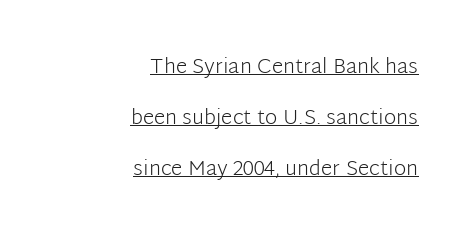
Letters have the restrained weight of plain body copy at most. These lines stack with their right ends in a neat column. The horizontal fit of the characters is conventional and even. A baseline rule has been typeset under these characters.
